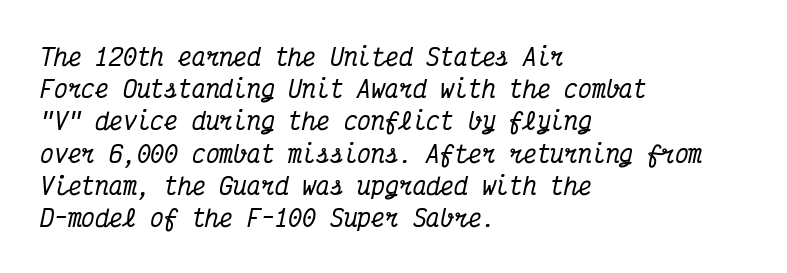
Horizontally, the lines are justified to the leading edge only. Letter spacing: default. The passage shown stacks its lines at a standard gap. Every character sits at an angle, as italics do.
